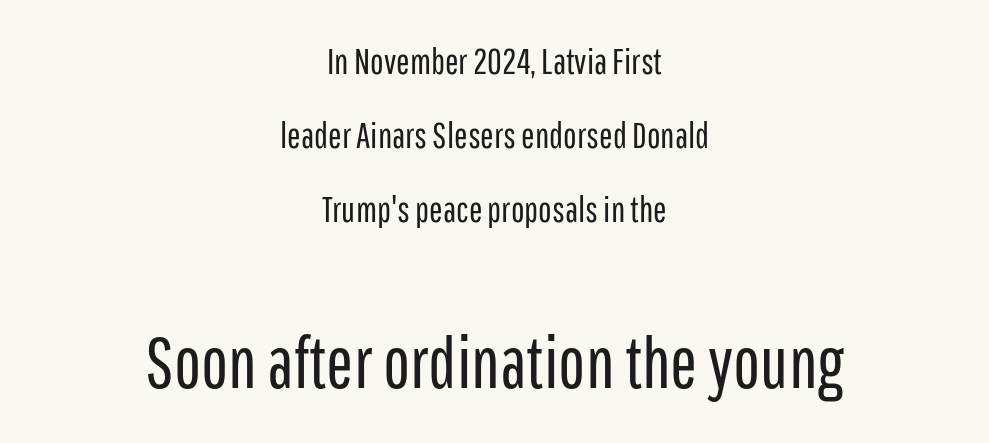
Q: Is the text bold? A: No.
Q: Is the text italic (slanted)? A: No, it is upright.
Q: Is the typeface a serif or a sans-serif typeface? A: Sans-serif.
Q: Is the text underlined? A: No.
Q: How is the paragraph aligned? A: Centered.
Q: Is the spacing between letters normal or unusually wide? A: Normal.
Q: Is the spacing between lines tight, normal or loose? A: Loose.
Q: Which block of text is set in a larger size, the first (top) or the second (bottom)? A: The second (bottom) one.
Q: Width (condensed, normal, or wide)? A: Condensed.
Q: Stroke contrast? A: Low.
Q: x-height? A: Medium.
Q: Monospaced? A: No.
